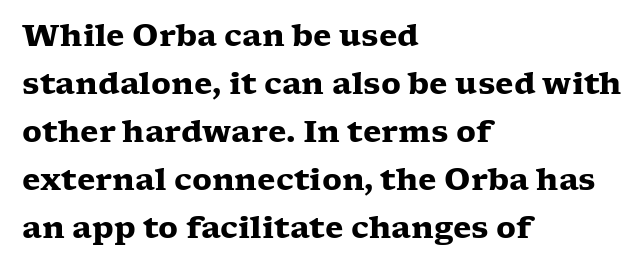
Q: Is the text bold? A: Yes.
Q: Is the text italic (slanted)? A: No, it is upright.
Q: Is the typeface a serif or a sans-serif typeface? A: Serif.
Q: Is the text underlined? A: No.
Q: How is the paragraph aligned? A: Left-aligned.
Q: Is the spacing between letters normal or unusually wide? A: Normal.
Q: Is the spacing between lines tight, normal or loose? A: Normal.
Q: Width (condensed, normal, or wide)? A: Wide.
Q: Stroke contrast? A: Low.
Q: x-height? A: Medium.
Q: Monospaced? A: No.
